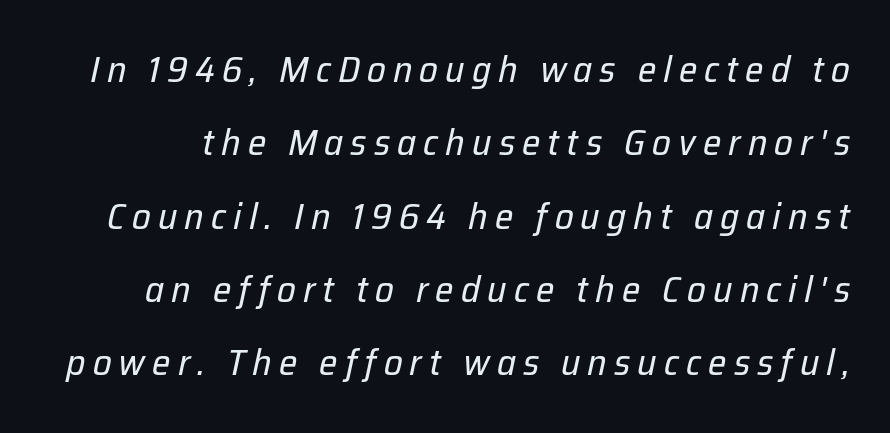
The image shows 37 px regular-weight type, italic (leaning right); set loose line spacing (1.98x), not underlined; low stroke contrast and a medium x-height.
